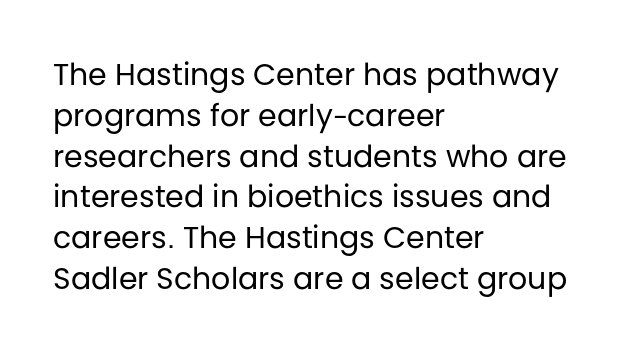
{"serif": "no", "italic": "no", "bold": "no", "weight": "regular", "width": "normal", "stroke_contrast": "low", "x_height": "large", "monospaced": "no", "underline": "no", "align": "left", "line_spacing": "normal", "line_spacing_ratio": 1.36, "letter_spacing": "normal", "letter_spacing_em": 0.0, "glyph_px": 30}
